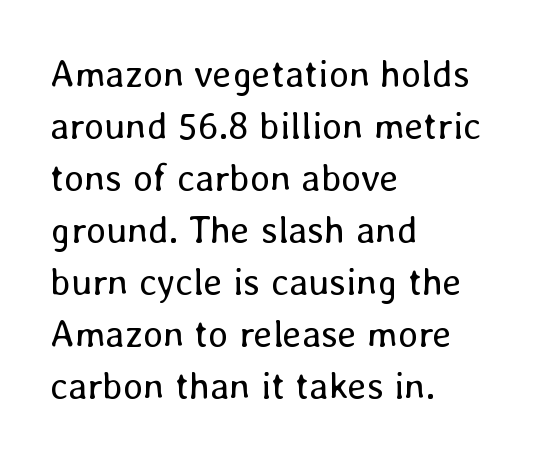
The weight would be labelled regular, book, light, or lighter still. These lines stack with their left ends in a neat column. The string is rendered with underlining switched off. Quick note: interline space is typical. The font's upright variant was chosen for this text. Does extra space separate the letters? No, they use regular spacing.
